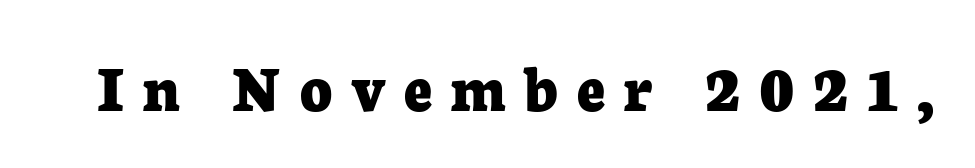
Q: Is the text bold? A: Yes.
Q: Is the text italic (slanted)? A: No, it is upright.
Q: Is the typeface a serif or a sans-serif typeface? A: Serif.
Q: Is the text underlined? A: No.
Q: Is the spacing between letters normal or unusually wide? A: Unusually wide.
Q: Width (condensed, normal, or wide)? A: Normal.
Q: Stroke contrast? A: Low.
Q: x-height? A: Medium.
Q: Monospaced? A: No.
